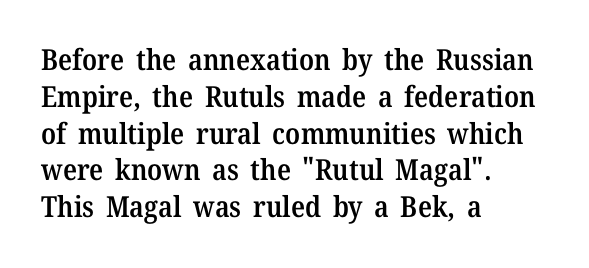
{"serif": "yes", "italic": "no", "bold": "semi", "weight": "semibold", "width": "normal", "stroke_contrast": "medium", "x_height": "medium", "monospaced": "no", "underline": "no", "align": "left", "line_spacing": "normal", "line_spacing_ratio": 1.27, "letter_spacing": "normal", "letter_spacing_em": 0.0, "glyph_px": 29}
